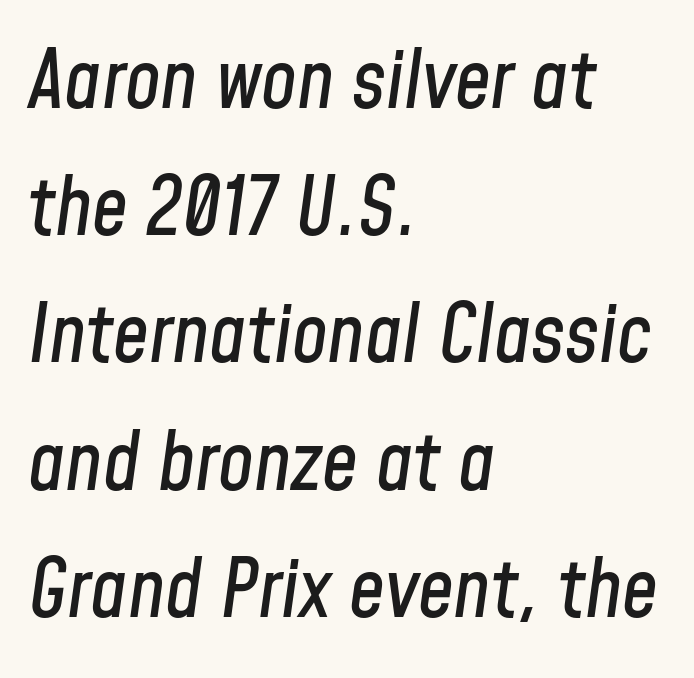
The image shows 80 px condensed type, italic (leaning right); set left-aligned, normal line spacing (1.59x), normal letter spacing, not underlined; low stroke contrast and a medium x-height.
